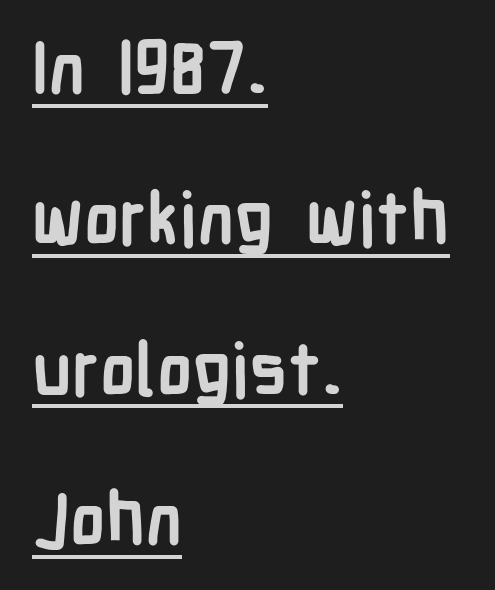
Check where the strokes stop: nothing finishes them off — pure sans. Notice how thick the strokes are: this is what a full bold looks like. Is there an underline? Yes — a line sits under the letters. Reading down the column, the eye jumps a long way to each next line. The passage shown has conventional tracking throughout.
